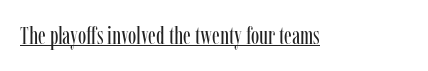
{"italic": "no", "bold": "no", "underline": "yes", "letter_spacing": "normal", "letter_spacing_em": 0.0, "glyph_px": 25}
